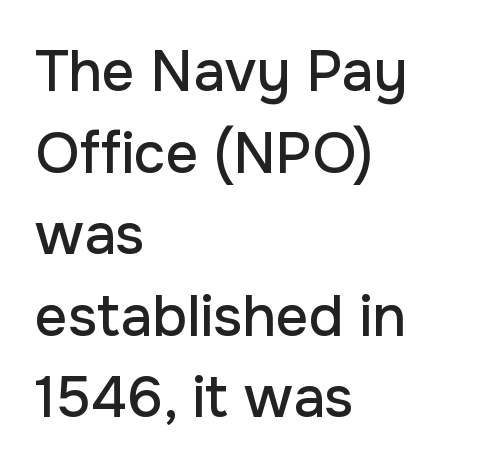
The image shows 57 px sans-serif type, upright; set left-aligned, normal line spacing (1.43x), normal letter spacing, not underlined; low stroke contrast and a medium x-height.
